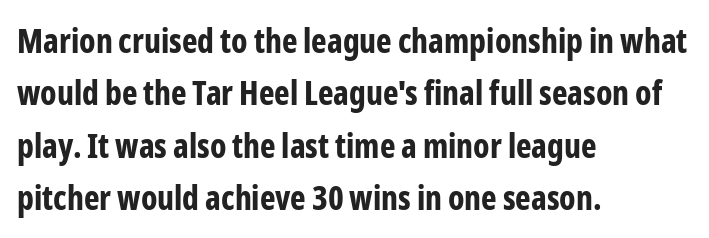
The words here are not underlined. Compared with typical paragraphs, the rows here are spaced about the same. Are there feet on the stems? There aren't — it's a sans. Is this a fixed-width face? No — the glyphs have proportional, varying widths. Glyph-to-glyph distance matches everyday printed text.
